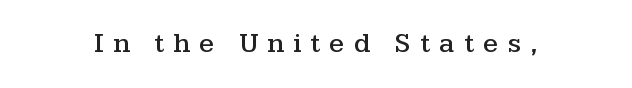
{"serif": "yes", "italic": "no", "width": "wide", "stroke_contrast": "medium", "x_height": "medium", "monospaced": "no", "underline": "no", "letter_spacing": "wide", "letter_spacing_em": 0.33, "glyph_px": 28}
